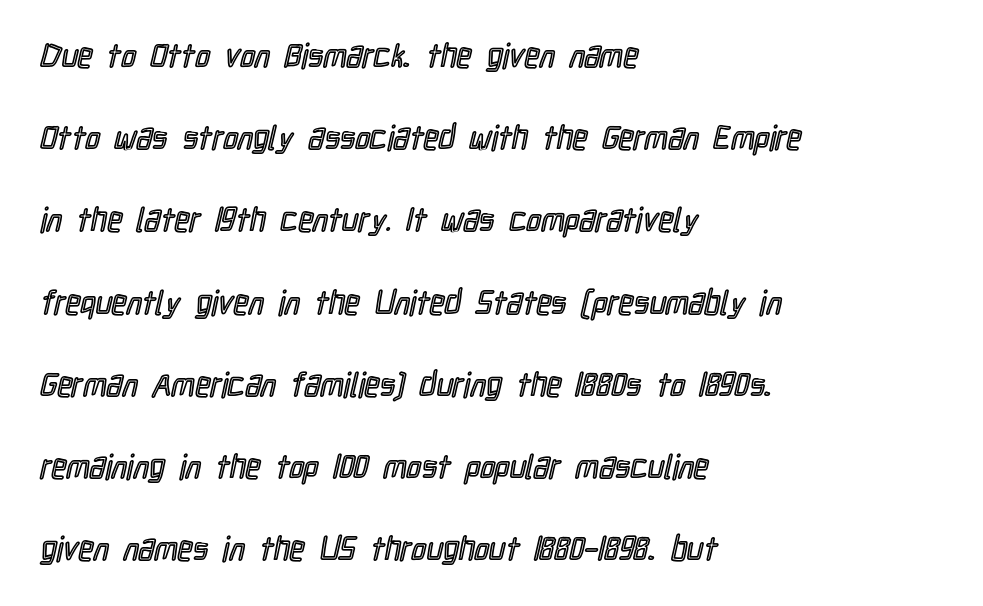
{"width": "condensed", "x_height": "medium", "monospaced": "no", "underline": "no", "align": "left", "line_spacing": "loose", "line_spacing_ratio": 2.49, "letter_spacing": "normal", "letter_spacing_em": 0.0, "glyph_px": 33}
